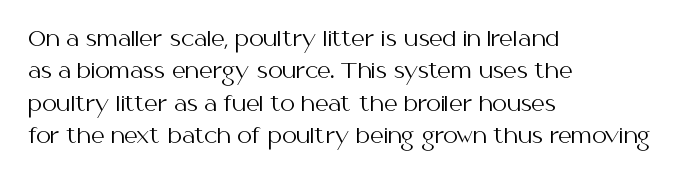
Words float on clear page, feet unadorned. Letters have the restrained weight of plain body copy at most. Horizontal alignment here is leftward, the default for most running prose. Whoever set this chose a conventional vertical rhythm. This sample uses an upright cut, with every glyph sitting square on the baseline.
